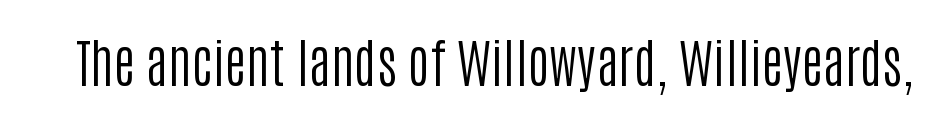
Unlike a traditional serif, this face leaves its strokes unadorned. This sample has the flowing, uneven cadence of proportional lettering. Stems here are at most as thick as an everyday book face. Ascenders rise straight up at ninety degrees. Observe the ordinary spacing: letters are neighbours, not strangers.
